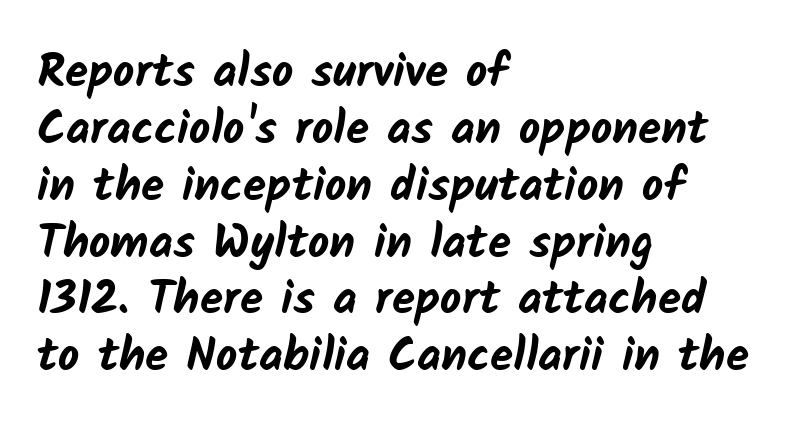
{"serif": "no", "bold": "yes", "weight": "bold", "width": "normal", "stroke_contrast": "low", "x_height": "medium", "monospaced": "no", "underline": "no", "align": "left", "line_spacing_ratio": 1.21, "letter_spacing": "normal", "letter_spacing_em": 0.0, "glyph_px": 47}
